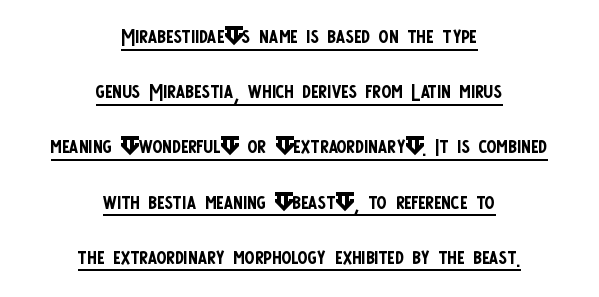
These characters rest on top of a visible drawn line. The passage shown is typeset with a sans-serif family. Here the glyphs are tracked normally, forming tight word shapes. Do the characters align in a grid? No, the font is proportional.
